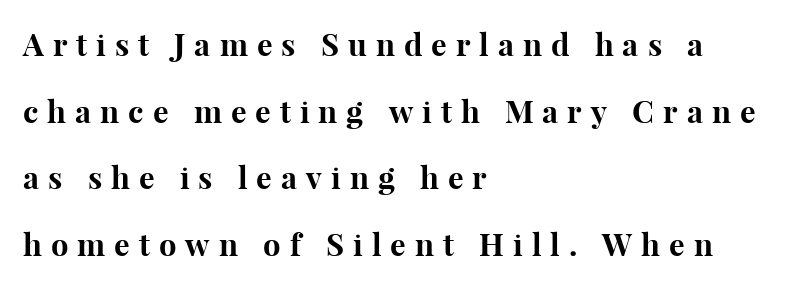
The rendering anchors every line to the left-hand side. Glance below the letters and you will spot only blank space. Does the type have serifs? Yes, each stem ends in a small foot. In terms of weight, the rendering is a true, heavy bold. Characters remain perfectly vertical along every line.
